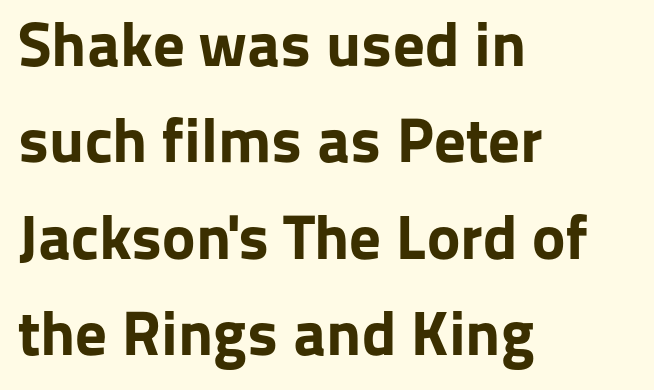
{"serif": "no", "italic": "no", "bold": "yes", "weight": "bold", "width": "normal", "stroke_contrast": "low", "x_height": "medium", "monospaced": "no", "underline": "no", "align": "left", "line_spacing": "normal", "line_spacing_ratio": 1.53, "letter_spacing": "normal", "letter_spacing_em": 0.0, "glyph_px": 63}
